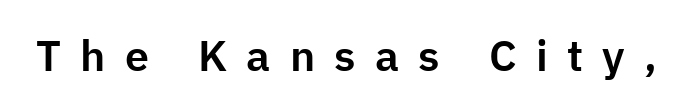
Q: Is the text italic (slanted)? A: No, it is upright.
Q: Is the typeface a serif or a sans-serif typeface? A: Sans-serif.
Q: Is the text underlined? A: No.
Q: Is the spacing between letters normal or unusually wide? A: Unusually wide.
Q: Width (condensed, normal, or wide)? A: Normal.
Q: Stroke contrast? A: Low.
Q: x-height? A: Medium.
Q: Monospaced? A: No.
